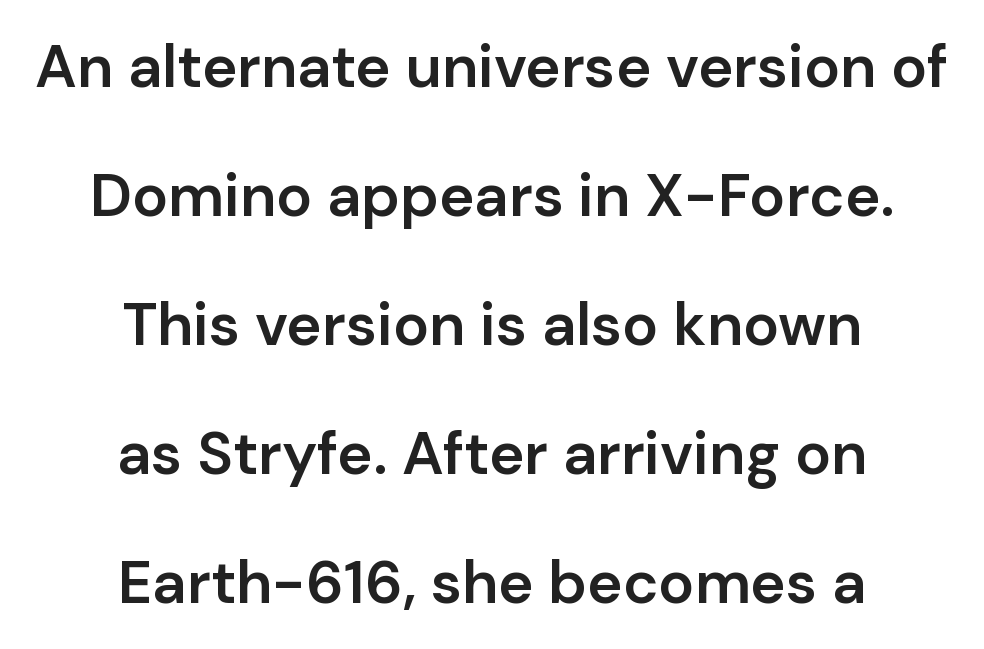
The image shows 60 px semibold sans-serif type, upright; set centered, loose line spacing (2.15x), normal letter spacing, not underlined; low stroke contrast and a medium x-height.
